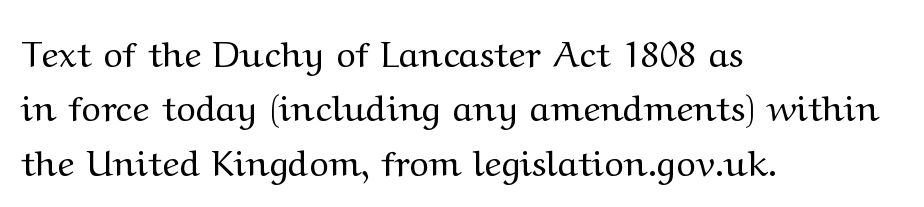
{"serif": "yes", "italic": "no", "bold": "no", "weight": "regular", "width": "wide", "stroke_contrast": "medium", "x_height": "medium", "monospaced": "no", "underline": "no", "align": "left", "line_spacing": "normal", "line_spacing_ratio": 1.47, "letter_spacing": "normal", "letter_spacing_em": 0.0, "glyph_px": 37}
